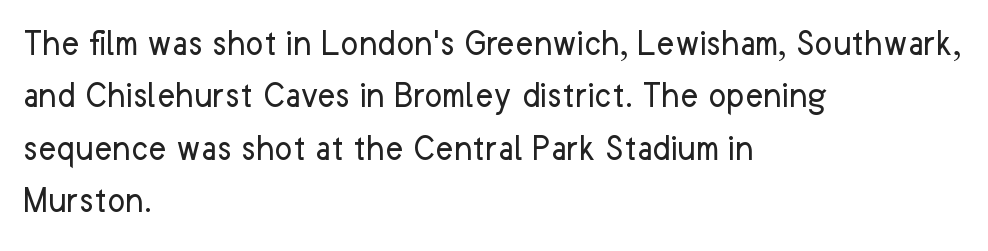
Grotesque or geometric, the face here clearly has no serifs. This sample has the flowing, uneven cadence of proportional lettering. The line texture is even and compact thanks to regular tracking. The space between consecutive lines is moderate. The text block is weighted toward the left margin, trailing off unevenly rightward. The letterforms sit at book weight or below.
